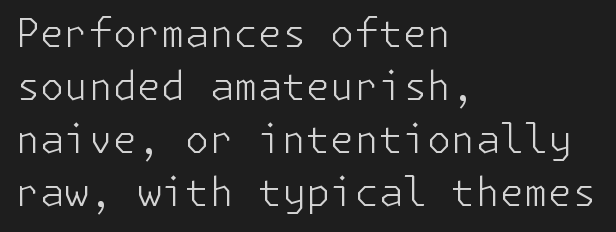
The image shows 39 px light sans-serif type, upright; set left-aligned, normal line spacing (1.36x), normal letter spacing, not underlined; low stroke contrast and a medium x-height.
